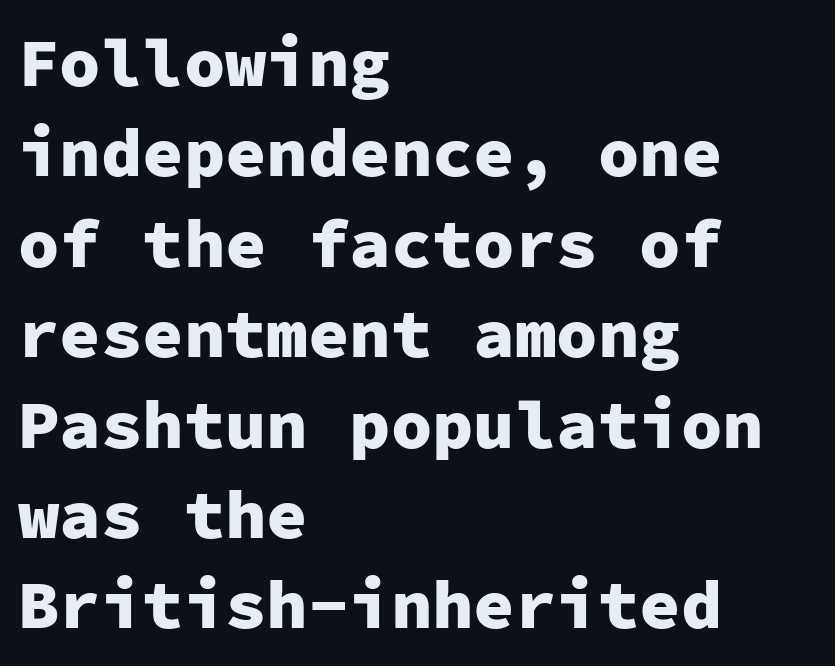
Upright lettering throughout. The passage shown is not underscored anywhere. Look at the tracking — it's just the regular setting, nothing added. Baseline-to-baseline distance is the conventional proportion of letter height. Here the designer chose a console-style face with uniform glyph widths.
